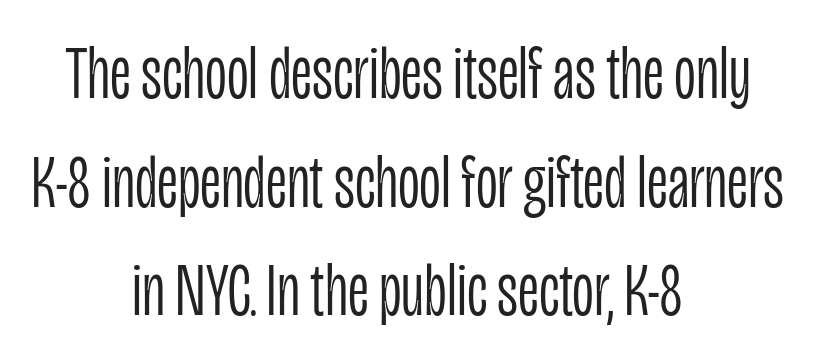
The image shows 76 px light, condensed sans-serif type, upright; set centered, normal line spacing (1.43x), normal letter spacing, not underlined; low stroke contrast and a large x-height.
